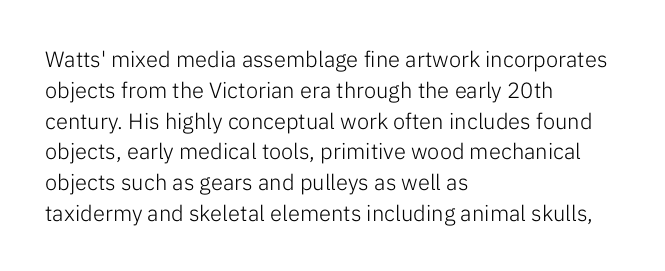
Summary of vertical rhythm: regular, with standard interline spacing. Short note: letters normally spaced. The font's upright variant was chosen for this text. Casual observation: everything's shoved over to the left.
